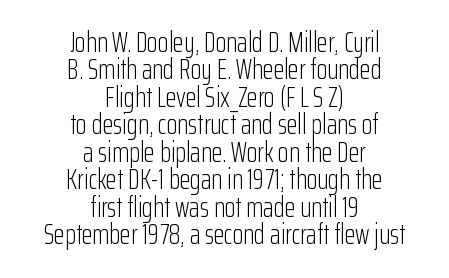
{"serif": "no", "italic": "no", "bold": "no", "weight": "light", "width": "condensed", "stroke_contrast": "low", "x_height": "medium", "monospaced": "no", "underline": "no", "align": "center", "line_spacing": "tight", "line_spacing_ratio": 0.98, "letter_spacing": "normal", "letter_spacing_em": 0.0, "glyph_px": 28}
